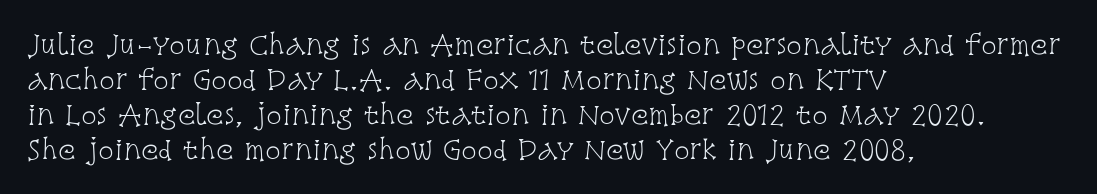
{"italic": "no", "bold": "no", "underline": "no", "align": "left", "line_spacing": "normal", "line_spacing_ratio": 1.35, "letter_spacing": "normal", "letter_spacing_em": 0.0, "glyph_px": 26}
